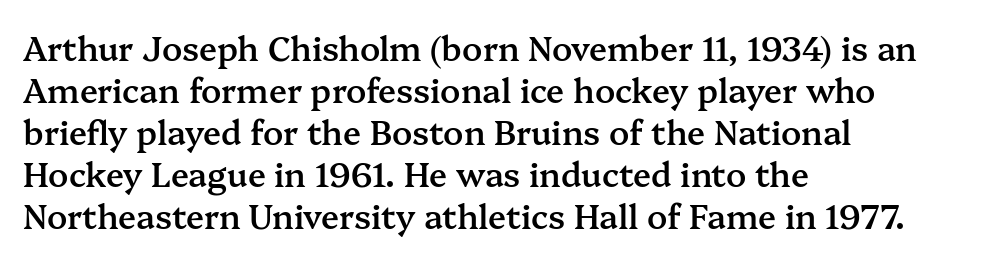
Q: Is the text bold? A: Semi-bold.
Q: Is the text italic (slanted)? A: No, it is upright.
Q: Is the typeface a serif or a sans-serif typeface? A: Serif.
Q: Is the text underlined? A: No.
Q: How is the paragraph aligned? A: Left-aligned.
Q: Is the spacing between letters normal or unusually wide? A: Normal.
Q: Is the spacing between lines tight, normal or loose? A: Normal.
Q: Width (condensed, normal, or wide)? A: Normal.
Q: Stroke contrast? A: Medium.
Q: x-height? A: Medium.
Q: Monospaced? A: No.
